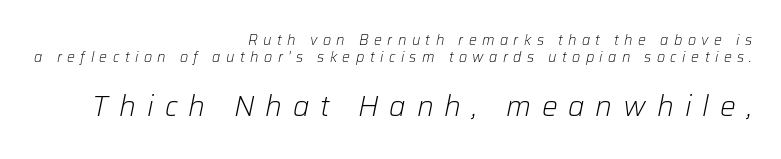
{"italic": "yes", "lean": "right", "slant_degrees": 12, "bold": "no", "weight": "light", "width": "normal", "stroke_contrast": "low", "x_height": "medium", "monospaced": "no", "underline": "no", "align": "right", "line_spacing_ratio": 1.18, "letter_spacing": "wide", "letter_spacing_em": 0.39, "larger_block": "second", "size_ratio": 2.0, "glyph_px": 28}
